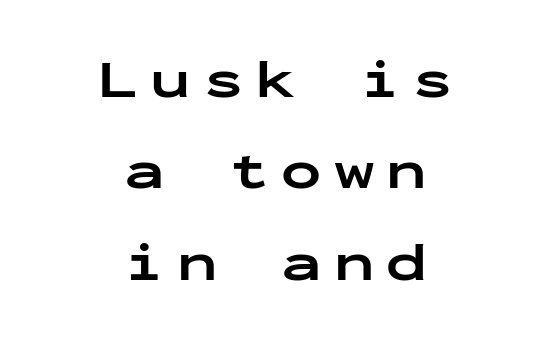
{"serif": "no", "italic": "no", "bold": "yes", "weight": "bold", "width": "wide", "stroke_contrast": "low", "x_height": "medium", "monospaced": "yes", "underline": "no", "align": "center", "line_spacing": "normal", "line_spacing_ratio": 1.69, "letter_spacing": "wide", "letter_spacing_em": 0.22, "glyph_px": 54}
